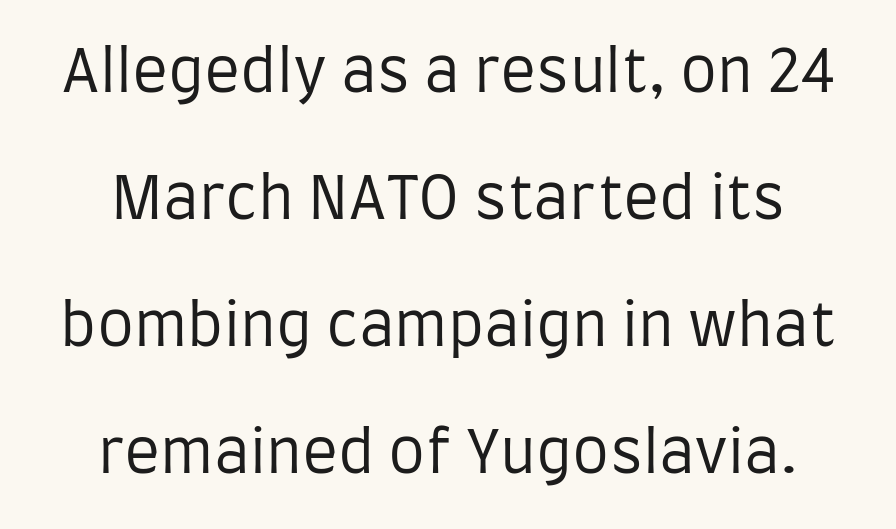
The tracking reads as untouched default to a designer's eye. Do the characters align in a grid? No, the font is proportional. Weight: not bold — regular or lighter. The leading is generous, giving the passage an open texture.
